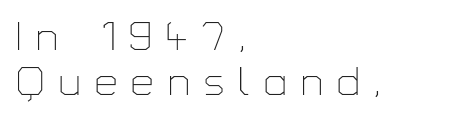
The image shows 40 px thin sans-serif type, upright; set left-aligned, tight line spacing (1.13x), unusually wide letter spacing (+0.36 em), not underlined; low stroke contrast and a medium x-height.
